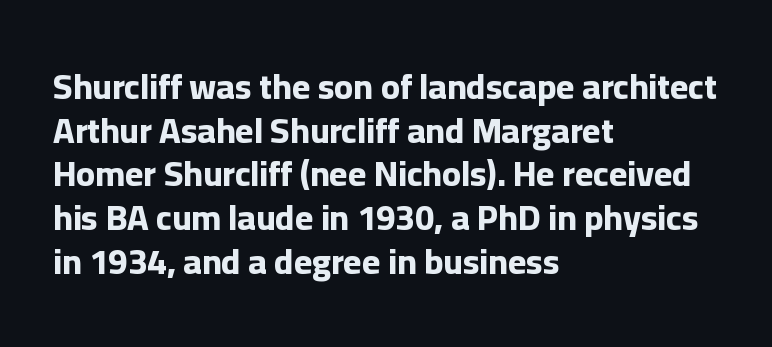
Rule under the text: the space is simply empty. Do the characters align in a grid? No, the font is proportional. Each word holds together tightly as a unit, with standard inter-letter gaps. Does the type have serifs? No, each stem ends abruptly. The sample has been set heavy, in full bold.
